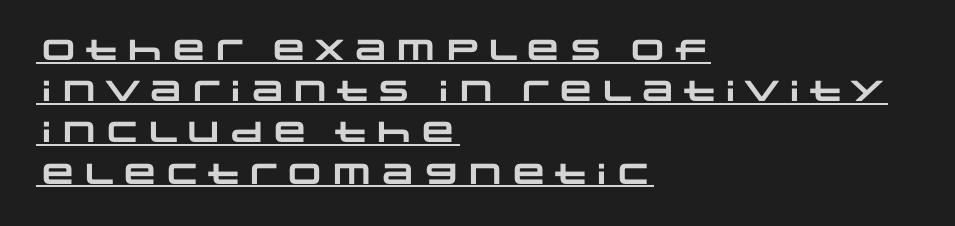
Think of a printed novel: that variable character pitch is what you see here. Nobody touched the tracking dial on this one. The typeface chosen for these lines omits serifs. Compared with undecorated copy, this sample adds a rule below the words.
